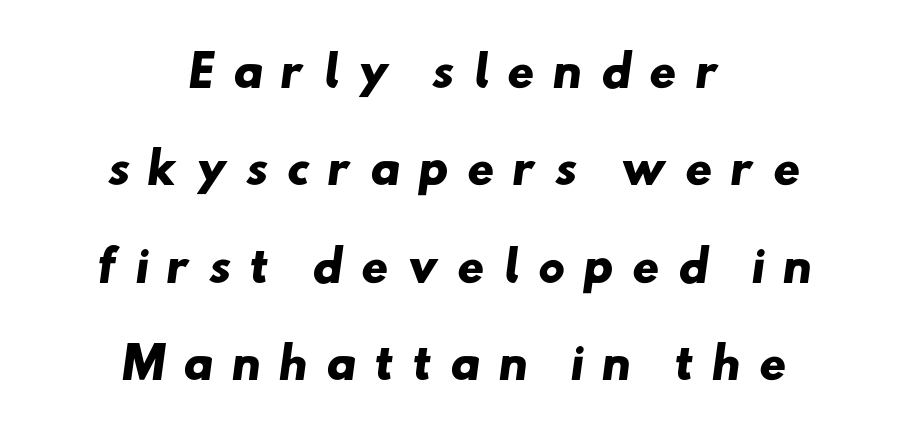
Is the block centered? Yes — each line is placed symmetrically about the middle. The space beneath each line is pristine and unruled. Each letter keeps its own natural width here, so spacing adapts to shape. How are the letters spaced? Widely, with obvious added tracking.
